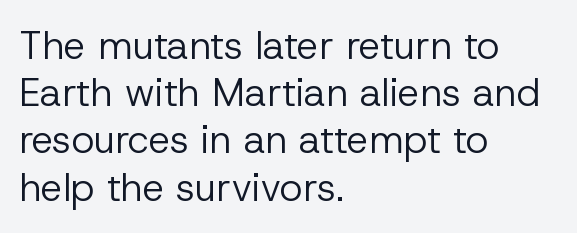
Q: Is the text bold? A: No.
Q: Is the text italic (slanted)? A: No, it is upright.
Q: Is the typeface a serif or a sans-serif typeface? A: Sans-serif.
Q: Is the text underlined? A: No.
Q: How is the paragraph aligned? A: Left-aligned.
Q: Is the spacing between letters normal or unusually wide? A: Normal.
Q: Width (condensed, normal, or wide)? A: Normal.
Q: Stroke contrast? A: Low.
Q: x-height? A: Medium.
Q: Monospaced? A: No.
